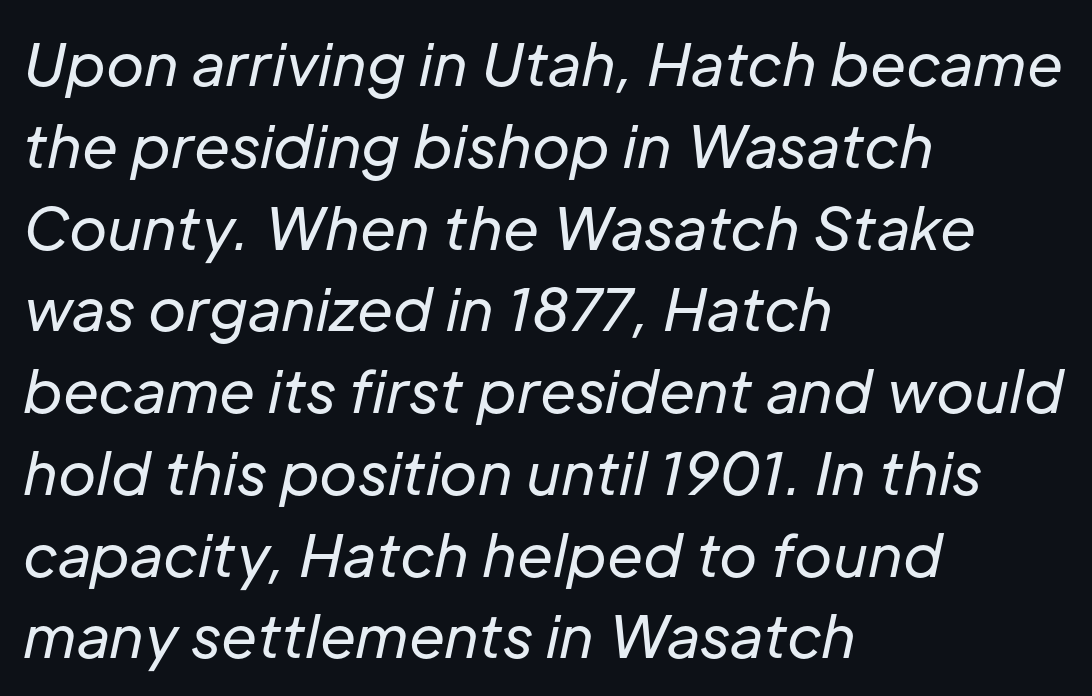
Q: Is the text bold? A: No.
Q: Is the text italic (slanted)? A: Yes, it leans right by about 12 degrees.
Q: Is the text underlined? A: No.
Q: How is the paragraph aligned? A: Left-aligned.
Q: Is the spacing between letters normal or unusually wide? A: Normal.
Q: Is the spacing between lines tight, normal or loose? A: Normal.
Q: Width (condensed, normal, or wide)? A: Normal.
Q: Stroke contrast? A: Low.
Q: x-height? A: Medium.
Q: Monospaced? A: No.
